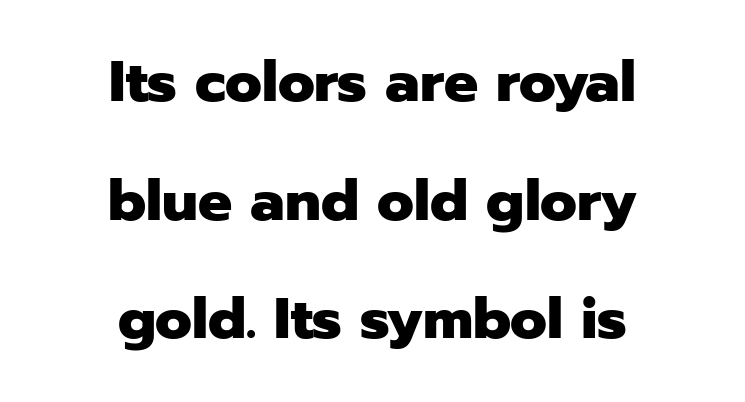
Q: Is the text bold? A: Yes.
Q: Is the text italic (slanted)? A: No, it is upright.
Q: Is the typeface a serif or a sans-serif typeface? A: Sans-serif.
Q: Is the text underlined? A: No.
Q: How is the paragraph aligned? A: Centered.
Q: Is the spacing between letters normal or unusually wide? A: Normal.
Q: Is the spacing between lines tight, normal or loose? A: Loose.
Q: Width (condensed, normal, or wide)? A: Normal.
Q: Stroke contrast? A: Low.
Q: x-height? A: Medium.
Q: Monospaced? A: No.
